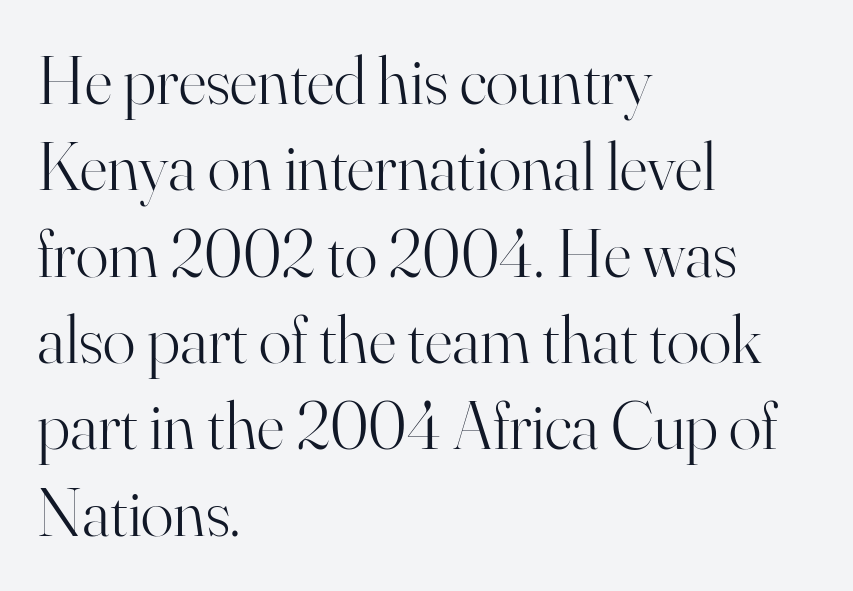
Q: Is the text bold? A: No.
Q: Is the text italic (slanted)? A: No, it is upright.
Q: Is the typeface a serif or a sans-serif typeface? A: Serif.
Q: Is the text underlined? A: No.
Q: How is the paragraph aligned? A: Left-aligned.
Q: Is the spacing between letters normal or unusually wide? A: Normal.
Q: Is the spacing between lines tight, normal or loose? A: Normal.
Q: Width (condensed, normal, or wide)? A: Normal.
Q: Stroke contrast? A: High.
Q: x-height? A: Small.
Q: Monospaced? A: No.
